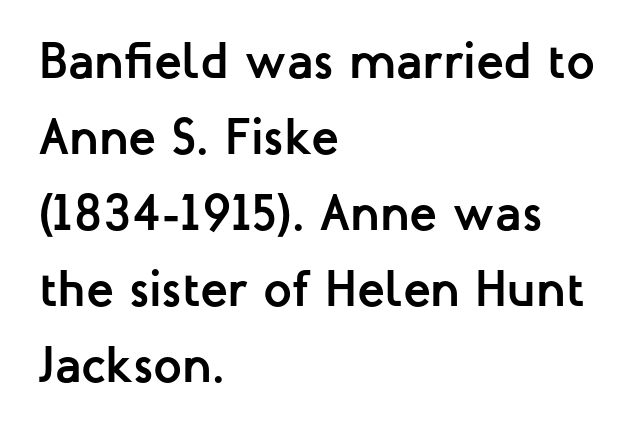
Leading: standard. Set as a true bold cut, around the 700 mark. Observe the absence of serifs on each vertical stroke in this sample. Note the varied advance widths — an 'i' is clearly narrower than an 'm'. Visually the block forms a straight wall on the left and a jagged coastline on the right.
